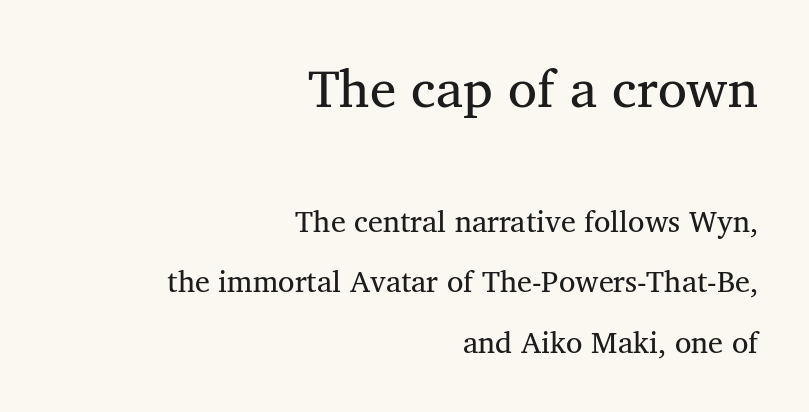
The image shows 53 px serif type; set right-aligned, loose line spacing (2.01x), normal letter spacing, not underlined; the first (top) block is 1.77x larger; medium stroke contrast and a medium x-height.
